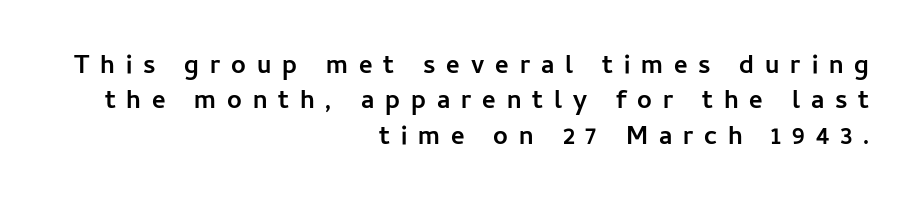
Italic? Not at all — the glyphs are vertical. Rows of type keep a routine distance in the vertical direction. The tracking jumps out immediately: characters are airy and widely separated. Bold? Absolutely — the strokes are thick and heavy.
